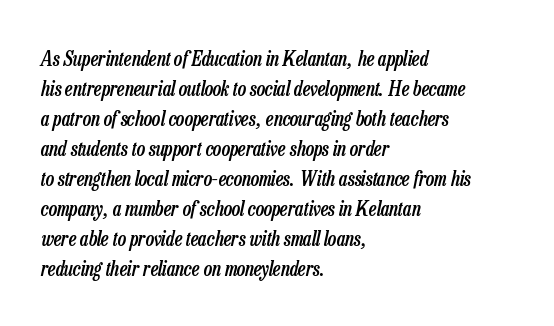
The image shows 20 px text type, italic (leaning right); set left-aligned, normal line spacing (1.5x), normal letter spacing, not underlined.
